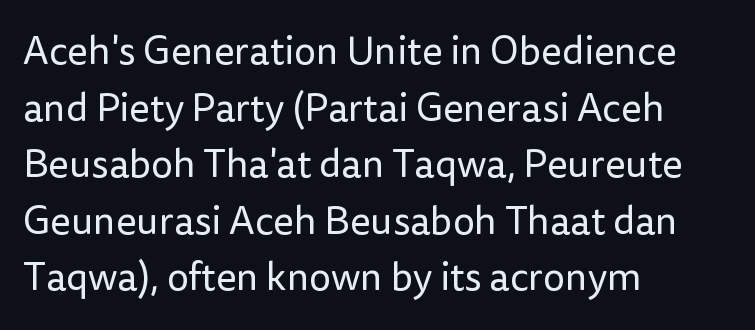
{"serif": "no", "italic": "no", "bold": "no", "weight": "regular", "width": "normal", "stroke_contrast": "low", "x_height": "medium", "monospaced": "no", "underline": "no", "align": "left", "line_spacing": "normal", "line_spacing_ratio": 1.45, "letter_spacing": "normal", "letter_spacing_em": 0.0, "glyph_px": 39}
